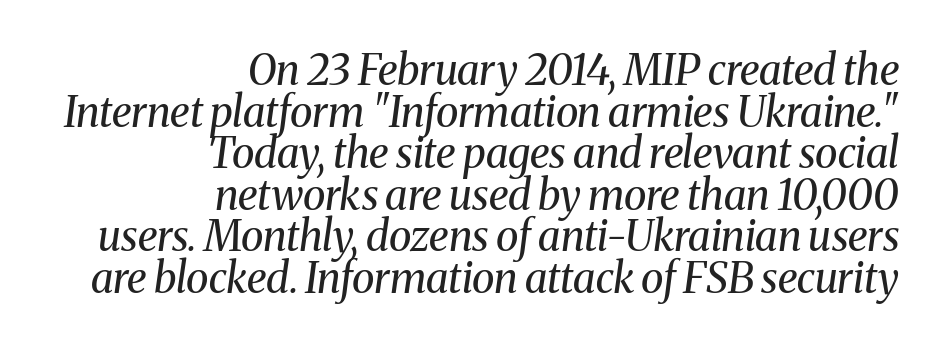
{"serif": "yes", "italic": "yes", "lean": "right", "slant_degrees": 8, "bold": "no", "weight": "regular", "width": "normal", "stroke_contrast": "medium", "x_height": "medium", "monospaced": "no", "underline": "no", "align": "right", "line_spacing": "tight", "line_spacing_ratio": 0.99, "letter_spacing": "normal", "letter_spacing_em": 0.0, "glyph_px": 42}
